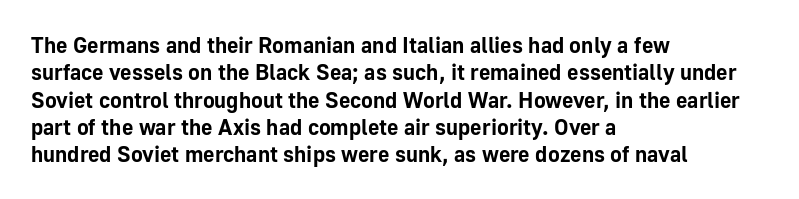
Chunky letters — that's bold for sure. Caption: standard tracking, unaltered. Descenders are the only things crossing below the line. Typeset ragged right — the left edge is the straight one. The letters stand upright; this is a roman face.
